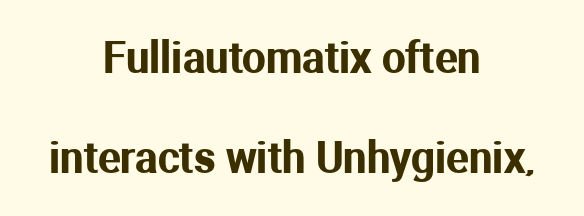
This rendering features lettering with no underline. Character widths vary here, with narrow letters taking less room than wide ones. Style check: upright. The whitespace from short lines is split evenly between both sides.
